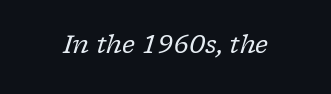
The image shows 25 px text type, italic (leaning right); set normal letter spacing, not underlined.
